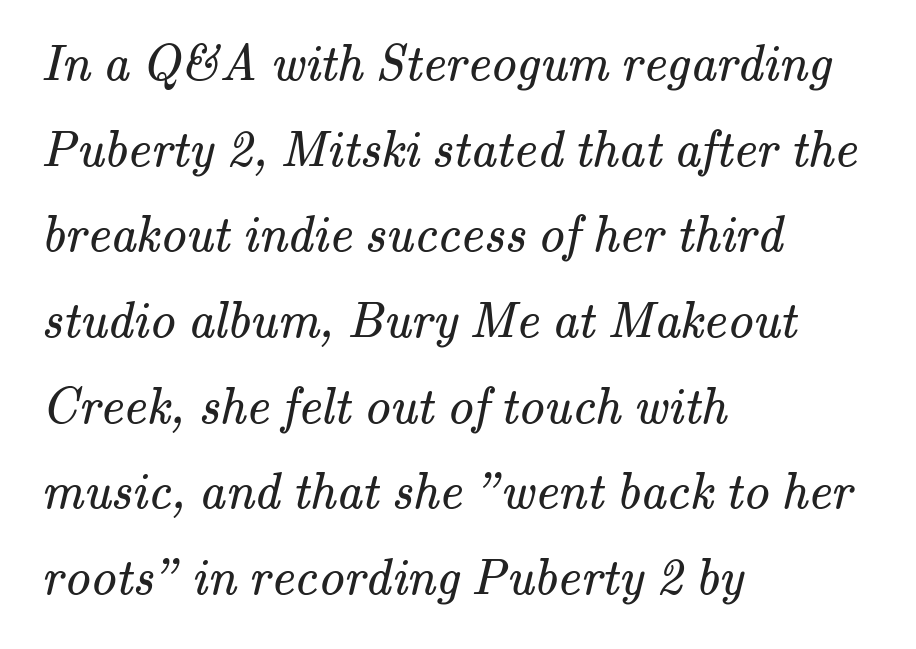
What stands out about the letter spacing? Nothing — it is the standard amount. These lines stack with their left ends in a neat column. Descender tails drop into unmarked territory. The face used here is proportionally spaced, like ordinary book or web type. Examine the stroke ends and you'll spot serifs.
